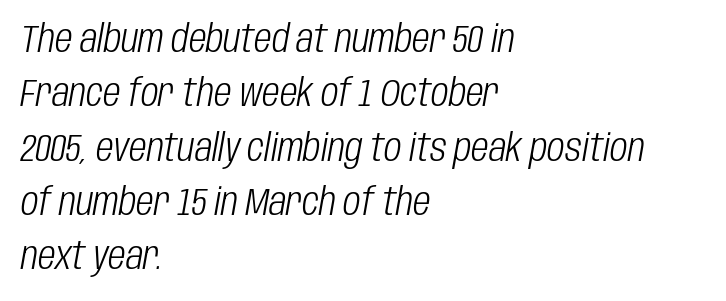
{"italic": "yes", "lean": "right", "slant_degrees": 10, "bold": "no", "weight": "light", "width": "condensed", "stroke_contrast": "low", "x_height": "large", "monospaced": "no", "underline": "no", "align": "left", "line_spacing": "normal", "line_spacing_ratio": 1.43, "letter_spacing": "normal", "letter_spacing_em": 0.0, "glyph_px": 38}
